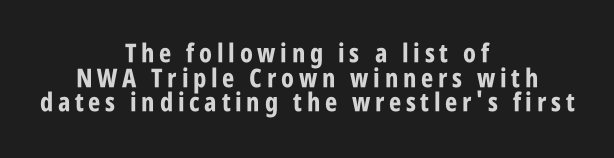
{"italic": "no", "bold": "yes", "underline": "no", "align": "center", "line_spacing": "tight", "line_spacing_ratio": 0.95, "glyph_px": 26}
